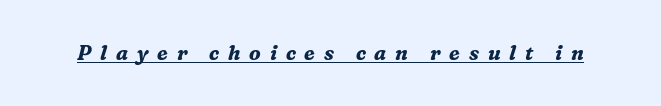
{"italic": "yes", "lean": "right", "slant_degrees": 16, "bold": "yes", "underline": "yes", "letter_spacing": "wide", "letter_spacing_em": 0.44, "glyph_px": 20}
